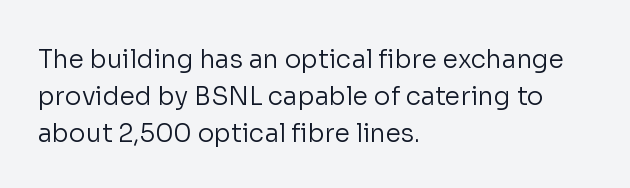
The image shows 25 px text type, upright; set left-aligned, normal line spacing (1.49x), normal letter spacing, not underlined.
